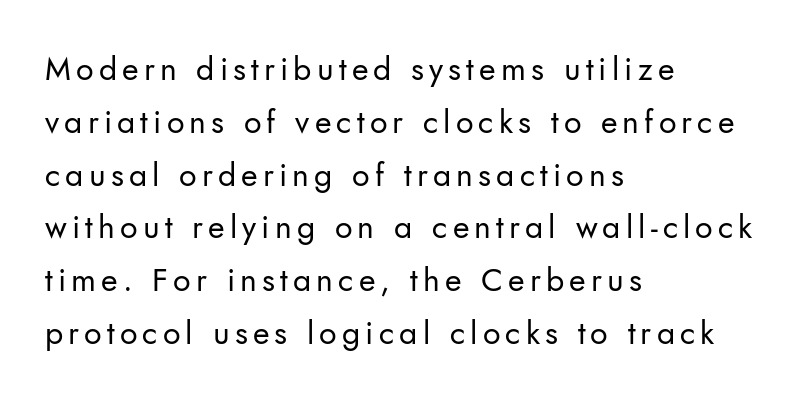
A roman cut, with each character standing at attention. The zone under the glyphs is completely vacant. Looks like regular typesetting: each glyph gets only the width it needs. The lines in this sample share a left origin and differ only in where they stop. A typesetter would call this leading conventional body-copy spacing.
